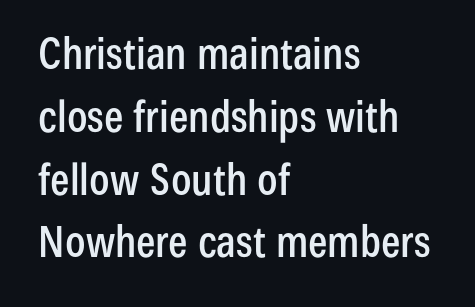
Q: Is the text italic (slanted)? A: No, it is upright.
Q: Is the typeface a serif or a sans-serif typeface? A: Sans-serif.
Q: Is the text underlined? A: No.
Q: How is the paragraph aligned? A: Left-aligned.
Q: Is the spacing between letters normal or unusually wide? A: Normal.
Q: Is the spacing between lines tight, normal or loose? A: Normal.
Q: Width (condensed, normal, or wide)? A: Condensed.
Q: Stroke contrast? A: Low.
Q: x-height? A: Medium.
Q: Monospaced? A: No.
